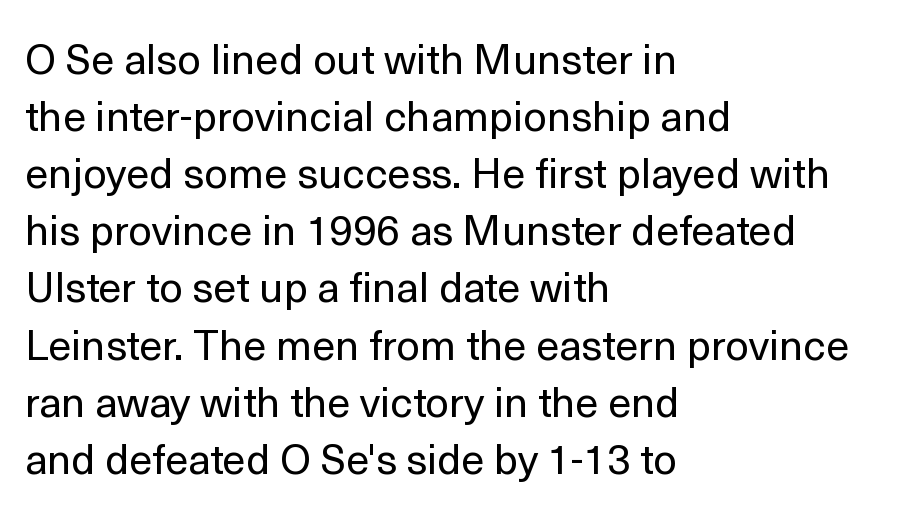
Q: Is the text bold? A: No.
Q: Is the text italic (slanted)? A: No, it is upright.
Q: Is the typeface a serif or a sans-serif typeface? A: Sans-serif.
Q: Is the text underlined? A: No.
Q: How is the paragraph aligned? A: Left-aligned.
Q: Is the spacing between letters normal or unusually wide? A: Normal.
Q: Is the spacing between lines tight, normal or loose? A: Normal.
Q: Width (condensed, normal, or wide)? A: Normal.
Q: x-height? A: Medium.
Q: Monospaced? A: No.
